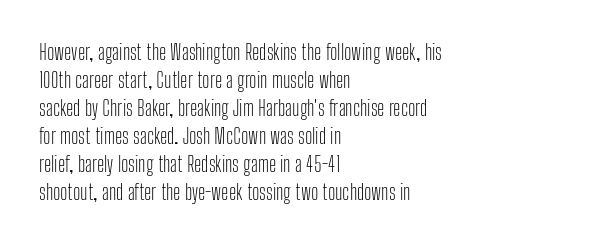
The paragraph has a hard left edge and a soft right edge. Rows of type keep a routine distance in the vertical direction. The letters sit at their default tracking, neither squeezed nor spread. Posture: vertical.
